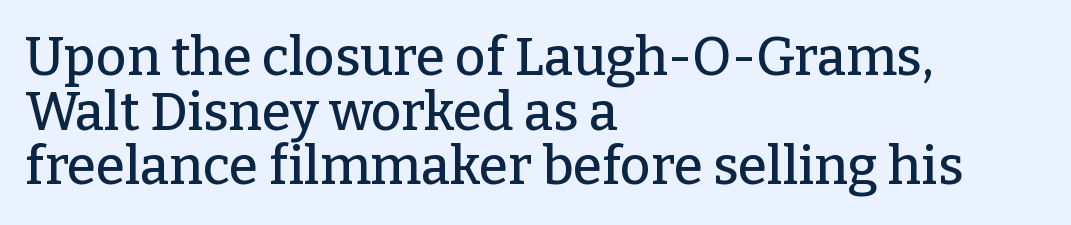
The image shows 53 px serif type, upright; set left-aligned, tight line spacing (1.03x), normal letter spacing, not underlined; low stroke contrast and a medium x-height.
